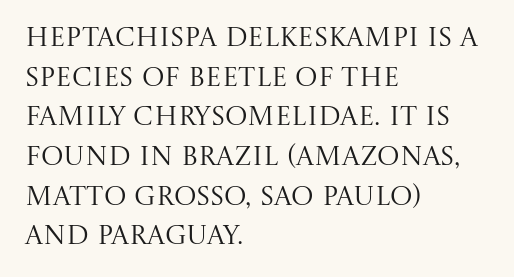
Q: Is the text bold? A: No.
Q: Is the text italic (slanted)? A: No, it is upright.
Q: Is the text underlined? A: No.
Q: How is the paragraph aligned? A: Left-aligned.
Q: Is the spacing between letters normal or unusually wide? A: Normal.
Q: Is the spacing between lines tight, normal or loose? A: Normal.
